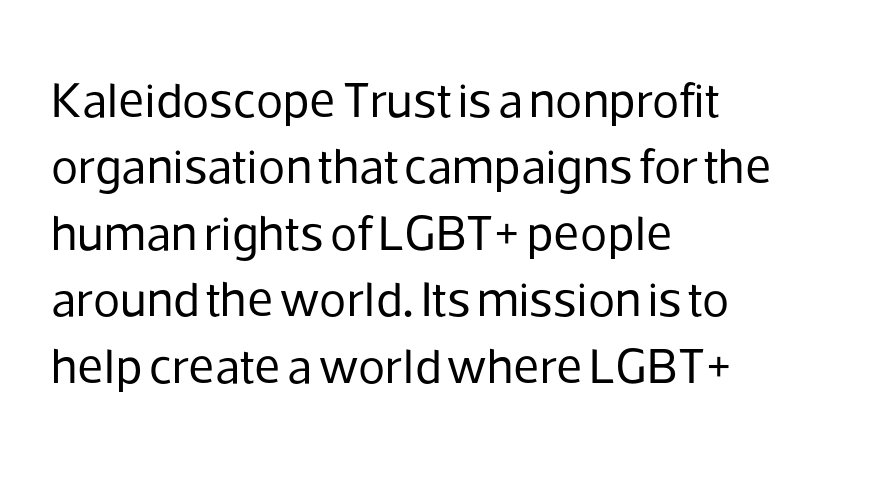
The image shows 50 px regular-weight sans-serif type, upright; set left-aligned, normal line spacing (1.33x), normal letter spacing, not underlined; low stroke contrast and a medium x-height.
